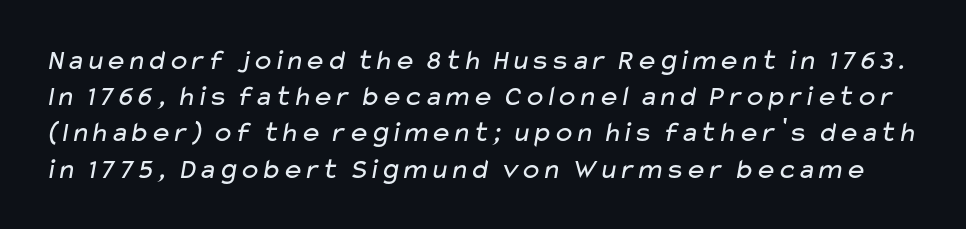
The image shows 29 px regular-weight, wide sans-serif type; set normal line spacing (1.25x), normal letter spacing, not underlined; low stroke contrast and a medium x-height.
